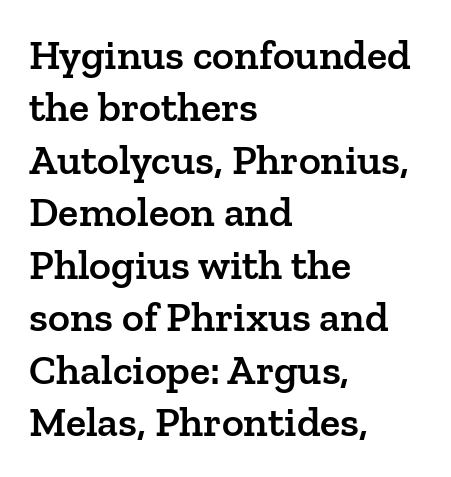
The rendering uses a semibold face; strokes are thickened but not to full bold. This is serif lettering, the kind often seen in printed books. Looks like regular typesetting: each glyph gets only the width it needs. The passage shown has conventional tracking throughout. The text block is weighted toward the left margin, trailing off unevenly rightward. Rows of type keep a routine distance in the vertical direction.
